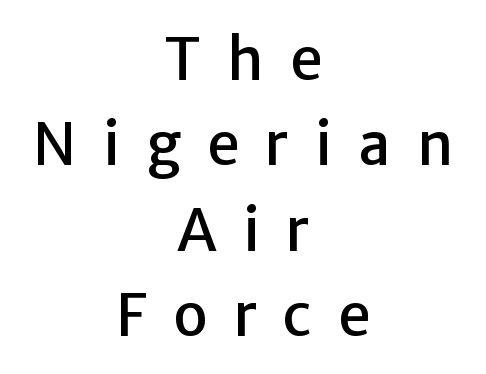
{"serif": "no", "italic": "no", "width": "normal", "stroke_contrast": "low", "x_height": "medium", "monospaced": "no", "underline": "no", "align": "center", "line_spacing": "normal", "line_spacing_ratio": 1.47, "letter_spacing": "wide", "letter_spacing_em": 0.45, "glyph_px": 58}
